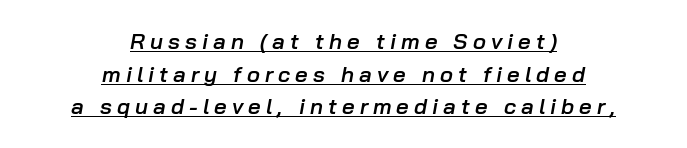
The image shows 22 px text type, italic (leaning right); set centered, normal line spacing (1.48x), unusually wide letter spacing (+0.23 em), underlined.
